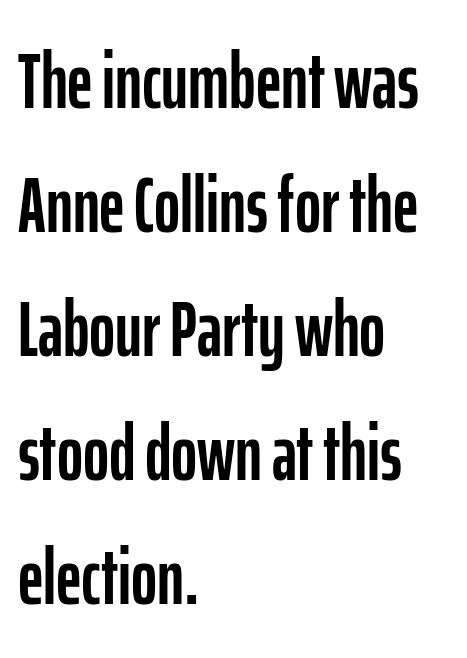
{"serif": "no", "italic": "no", "width": "condensed", "stroke_contrast": "low", "x_height": "medium", "monospaced": "no", "underline": "no", "align": "left", "line_spacing": "normal", "line_spacing_ratio": 1.57, "letter_spacing": "normal", "letter_spacing_em": 0.0, "glyph_px": 79}
